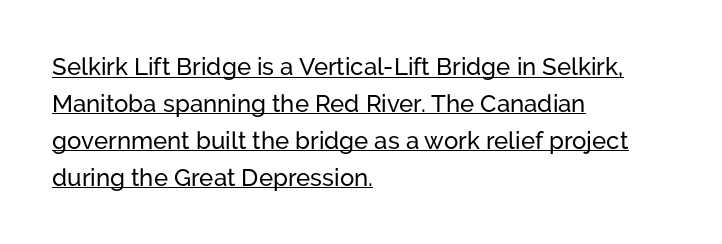
Q: Is the text italic (slanted)? A: No, it is upright.
Q: Is the text underlined? A: Yes.
Q: How is the paragraph aligned? A: Left-aligned.
Q: Is the spacing between letters normal or unusually wide? A: Normal.
Q: Is the spacing between lines tight, normal or loose? A: Normal.
